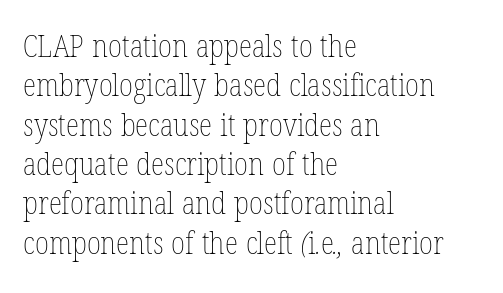
{"bold": "no", "weight": "thin", "width": "condensed", "stroke_contrast": "low", "x_height": "medium", "monospaced": "no", "underline": "no", "align": "left", "line_spacing": "normal", "line_spacing_ratio": 1.27, "letter_spacing": "normal", "letter_spacing_em": 0.0, "glyph_px": 31}
